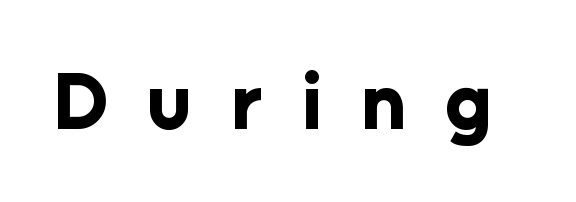
Q: Is the text bold? A: Yes.
Q: Is the text italic (slanted)? A: No, it is upright.
Q: Is the typeface a serif or a sans-serif typeface? A: Sans-serif.
Q: Is the text underlined? A: No.
Q: Is the spacing between letters normal or unusually wide? A: Unusually wide.
Q: Width (condensed, normal, or wide)? A: Normal.
Q: Stroke contrast? A: Low.
Q: x-height? A: Medium.
Q: Monospaced? A: No.
